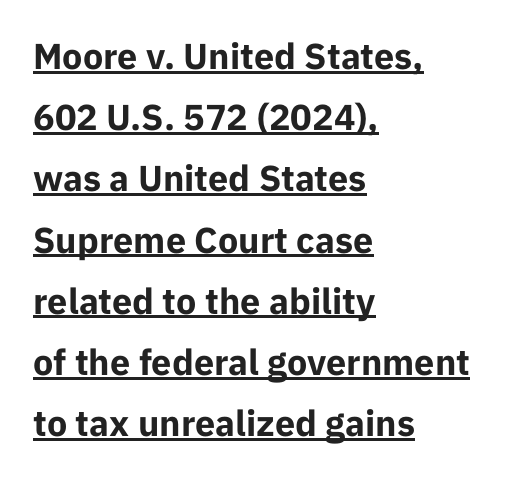
The image shows 36 px bold sans-serif type, upright; set left-aligned, normal line spacing (1.7x), normal letter spacing, underlined; low stroke contrast and a medium x-height.
